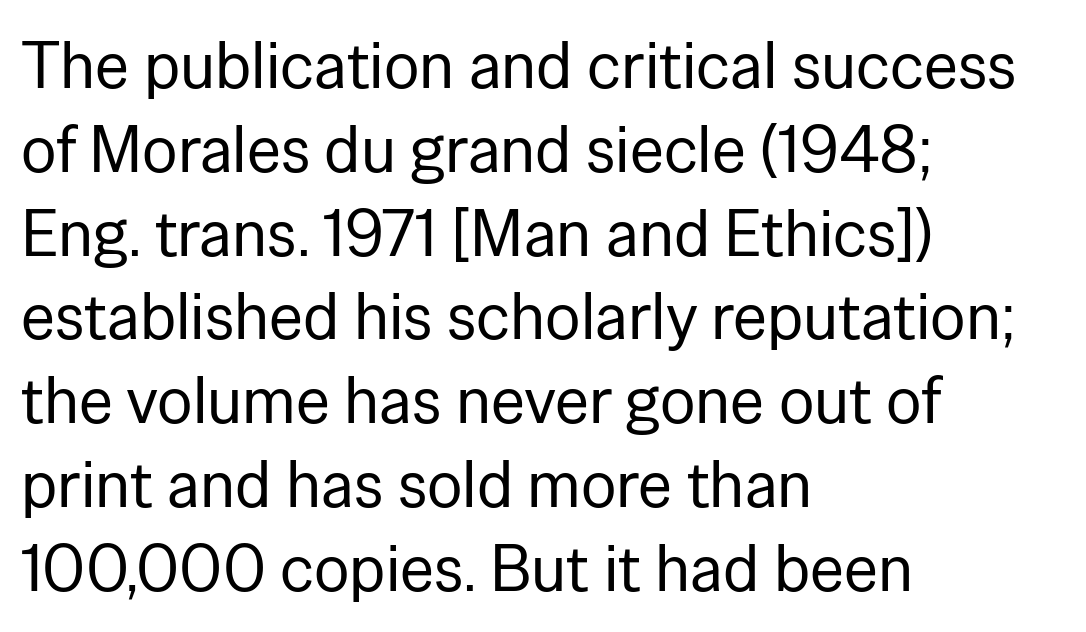
The image shows 66 px regular-weight sans-serif type, upright; set left-aligned, normal line spacing (1.27x), normal letter spacing, not underlined; low stroke contrast and a medium x-height.
